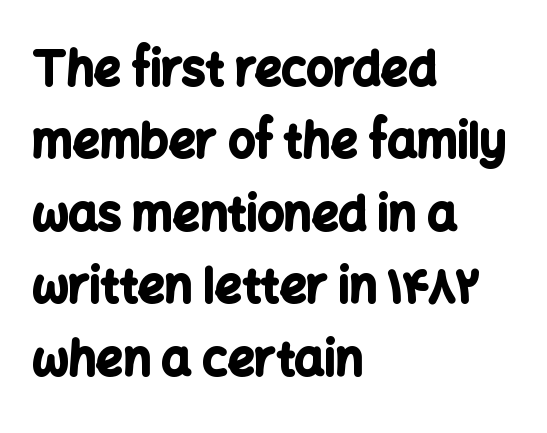
Q: Is the text bold? A: Yes.
Q: Is the text italic (slanted)? A: No, it is upright.
Q: Is the typeface a serif or a sans-serif typeface? A: Sans-serif.
Q: Is the text underlined? A: No.
Q: How is the paragraph aligned? A: Left-aligned.
Q: Is the spacing between letters normal or unusually wide? A: Normal.
Q: Is the spacing between lines tight, normal or loose? A: Normal.
Q: Width (condensed, normal, or wide)? A: Normal.
Q: Stroke contrast? A: Low.
Q: x-height? A: Medium.
Q: Monospaced? A: No.
